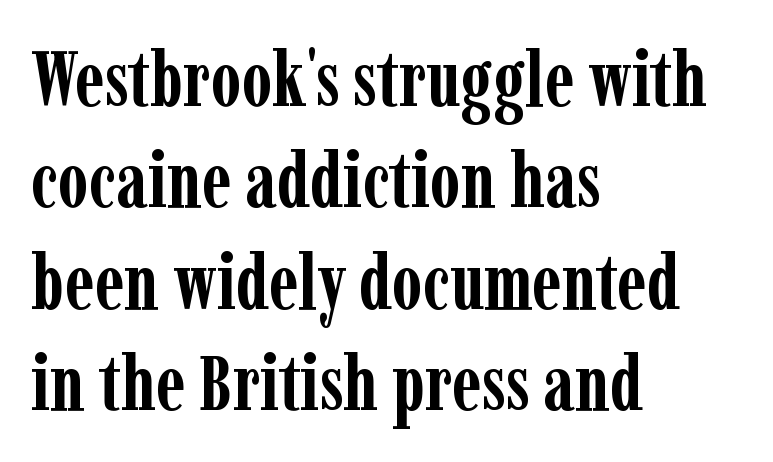
The image shows 78 px semibold, condensed serif type, upright; set left-aligned, normal line spacing (1.3x), normal letter spacing, not underlined; low stroke contrast and a medium x-height.
